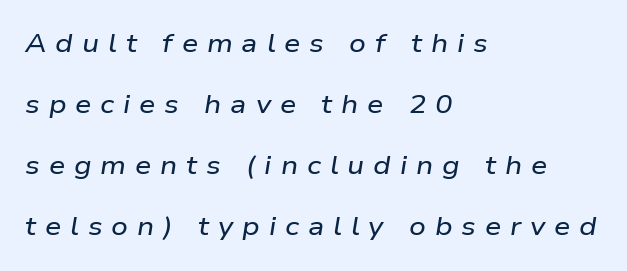
The space beneath each line is pristine and unruled. Students, note that the glyphs here are deliberately spaced far apart. Tall strokes in this sample are angled rather than plumb. Successive baselines arrive slowly, with a big drop between each. The typesetter chose a ragged-right arrangement here.
